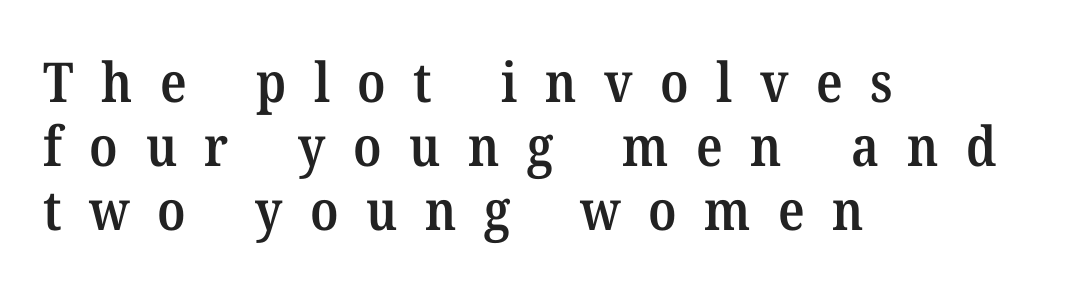
Q: Is the text bold? A: Semi-bold.
Q: Is the typeface a serif or a sans-serif typeface? A: Serif.
Q: Is the text underlined? A: No.
Q: How is the paragraph aligned? A: Left-aligned.
Q: Is the spacing between letters normal or unusually wide? A: Unusually wide.
Q: Width (condensed, normal, or wide)? A: Normal.
Q: Stroke contrast? A: Medium.
Q: x-height? A: Medium.
Q: Monospaced? A: No.
